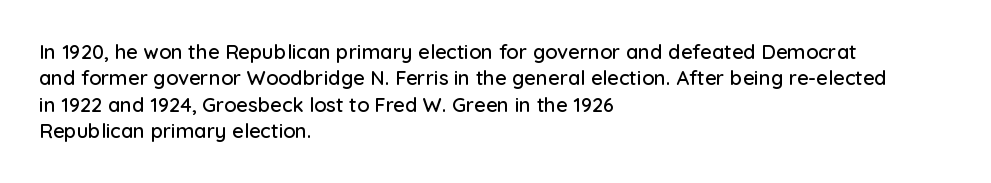
{"italic": "no", "underline": "no", "align": "left", "line_spacing": "normal", "line_spacing_ratio": 1.32, "letter_spacing": "normal", "letter_spacing_em": 0.0, "glyph_px": 20}
